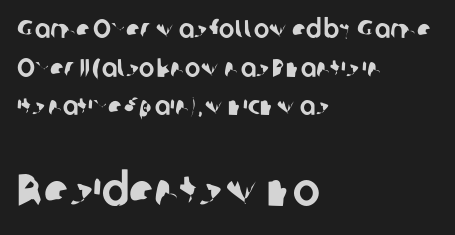
{"serif": "no", "width": "normal", "stroke_contrast": "low", "x_height": "medium", "monospaced": "no", "underline": "no", "align": "left", "line_spacing": "normal", "line_spacing_ratio": 1.49, "letter_spacing": "normal", "letter_spacing_em": 0.0, "larger_block": "second", "size_ratio": 1.77, "glyph_px": 46}
